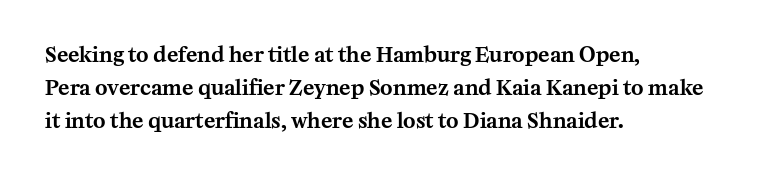
Do the letters lean? They stand straight. You could call the tracking neutral — neither tight nor loose. The passage shown is not underscored anywhere. The ragged edge is on the right, which tells us the setting is flush left. Students, observe: this is what conventionally led text looks like.
